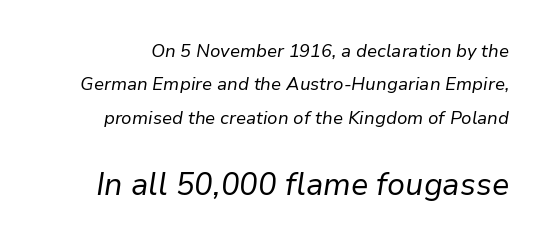
Q: Is the text bold? A: No.
Q: Is the text italic (slanted)? A: Yes, it leans right by about 9 degrees.
Q: Is the text underlined? A: No.
Q: Is the spacing between letters normal or unusually wide? A: Normal.
Q: Which block of text is set in a larger size, the first (top) or the second (bottom)? A: The second (bottom) one.
Q: Width (condensed, normal, or wide)? A: Normal.
Q: Stroke contrast? A: Low.
Q: x-height? A: Medium.
Q: Monospaced? A: No.
